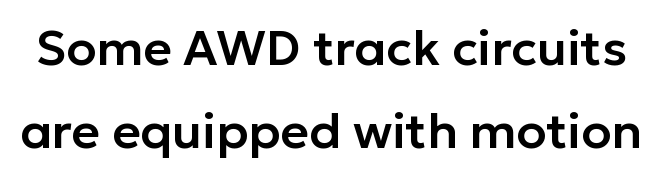
The image shows 49 px sans-serif type, upright; set normal line spacing (1.7x), normal letter spacing, not underlined; low stroke contrast and a medium x-height.
